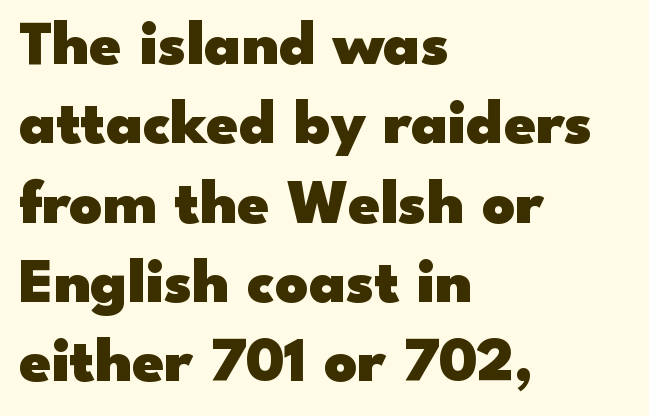
Lines of text with bare space underneath. The face used here has the dense, thick strokes of a bold. Nope, no serifs anywhere on these letters. This sample uses plain, unmodified letter spacing. Style check: upright. This sample has the flowing, uneven cadence of proportional lettering.
